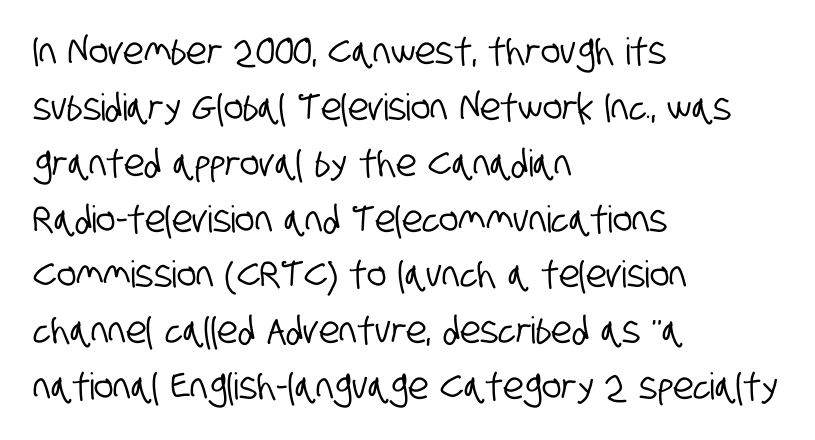
{"serif": "no", "width": "condensed", "stroke_contrast": "low", "x_height": "large", "monospaced": "no", "underline": "no", "align": "left", "line_spacing": "normal", "line_spacing_ratio": 1.51, "letter_spacing": "normal", "letter_spacing_em": 0.0, "glyph_px": 37}
